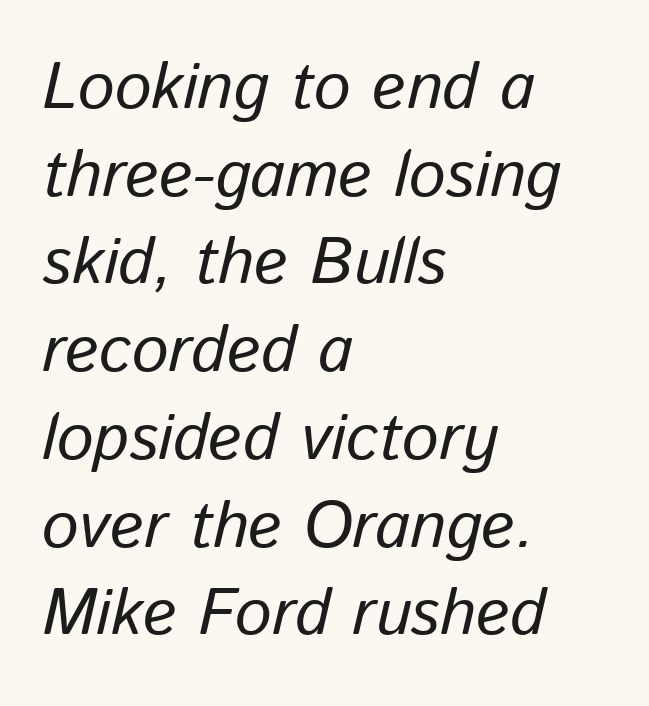
Q: Is the text bold? A: No.
Q: Is the text italic (slanted)? A: Yes, it leans right by about 13 degrees.
Q: Is the text underlined? A: No.
Q: How is the paragraph aligned? A: Left-aligned.
Q: Is the spacing between letters normal or unusually wide? A: Normal.
Q: Is the spacing between lines tight, normal or loose? A: Normal.
Q: Width (condensed, normal, or wide)? A: Normal.
Q: Stroke contrast? A: Low.
Q: x-height? A: Medium.
Q: Monospaced? A: No.
